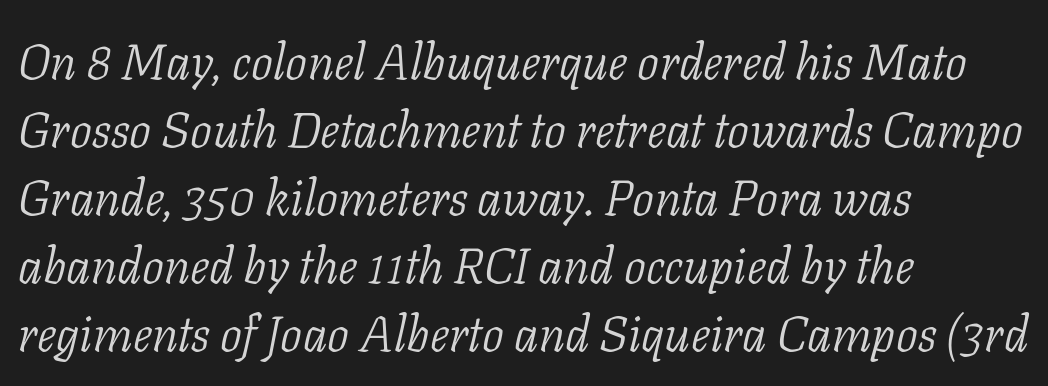
{"serif": "yes", "italic": "yes", "lean": "right", "slant_degrees": 11, "bold": "no", "weight": "light", "width": "normal", "stroke_contrast": "low", "x_height": "medium", "monospaced": "no", "underline": "no", "align": "left", "line_spacing": "normal", "line_spacing_ratio": 1.39, "letter_spacing": "normal", "letter_spacing_em": 0.0, "glyph_px": 49}
